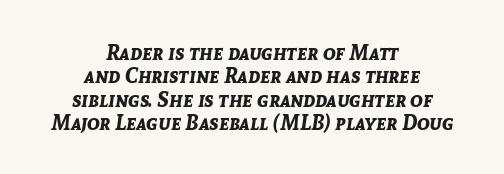
Q: Is the text bold? A: Yes.
Q: Is the text italic (slanted)? A: Yes, it leans right by about 8 degrees.
Q: Is the text underlined? A: No.
Q: How is the paragraph aligned? A: Centered.
Q: Is the spacing between letters normal or unusually wide? A: Normal.
Q: Is the spacing between lines tight, normal or loose? A: Tight.
